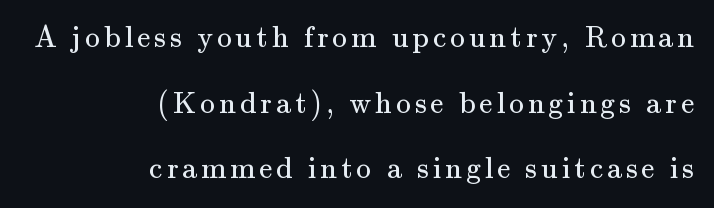
The image shows 30 px regular-weight serif type, upright; set right-aligned, loose line spacing (2.19x), not underlined; medium stroke contrast and a small x-height.
